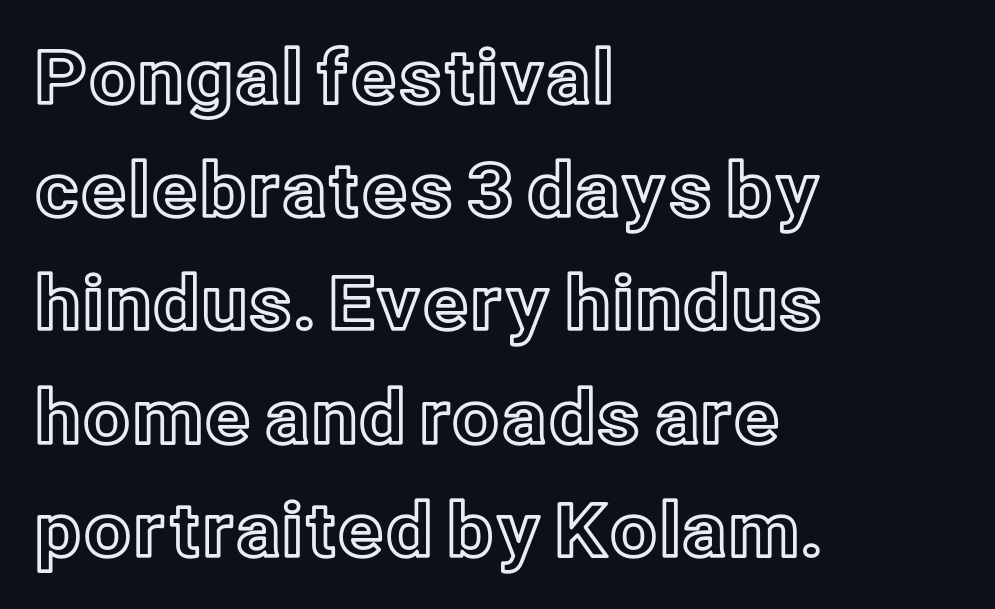
The image shows 74 px text type, upright; set left-aligned, normal line spacing (1.53x), normal letter spacing, not underlined; a medium x-height.
